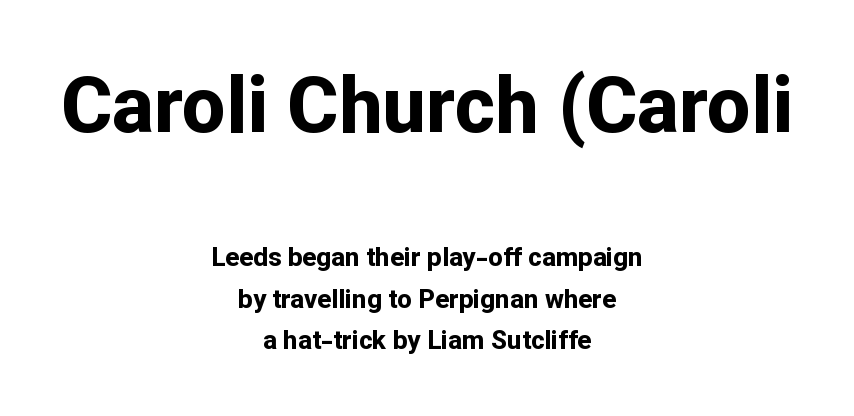
{"serif": "no", "italic": "no", "bold": "yes", "weight": "bold", "width": "normal", "stroke_contrast": "low", "x_height": "medium", "monospaced": "no", "underline": "no", "align": "center", "line_spacing": "normal", "line_spacing_ratio": 1.6, "letter_spacing": "normal", "letter_spacing_em": 0.0, "larger_block": "first", "size_ratio": 3.0, "glyph_px": 78}
